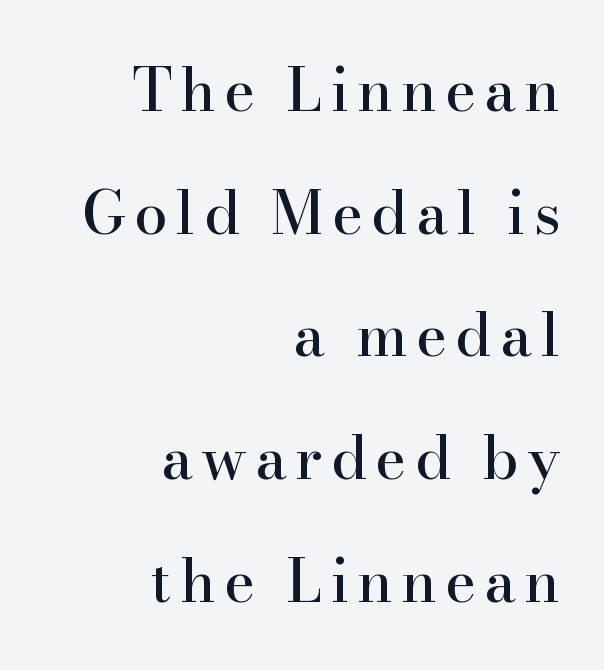
{"serif": "yes", "italic": "no", "width": "normal", "stroke_contrast": "high", "x_height": "small", "monospaced": "no", "underline": "no", "align": "right", "line_spacing": "loose", "line_spacing_ratio": 2.08, "glyph_px": 59}
